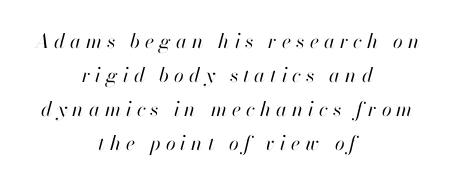
{"italic": "yes", "lean": "right", "slant_degrees": 13, "bold": "no", "underline": "no", "align": "center", "line_spacing": "normal", "line_spacing_ratio": 1.7, "letter_spacing": "wide", "letter_spacing_em": 0.25, "glyph_px": 20}
